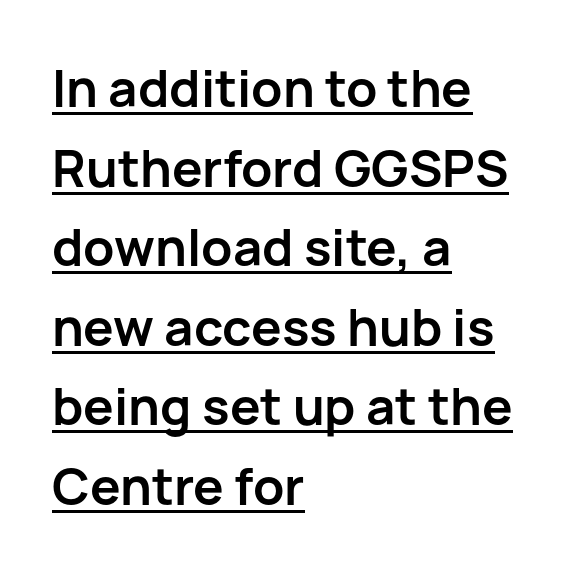
{"serif": "no", "italic": "no", "bold": "yes", "weight": "semibold", "width": "normal", "stroke_contrast": "low", "x_height": "medium", "monospaced": "no", "underline": "yes", "align": "left", "line_spacing": "normal", "line_spacing_ratio": 1.56, "letter_spacing": "normal", "letter_spacing_em": 0.0, "glyph_px": 51}
